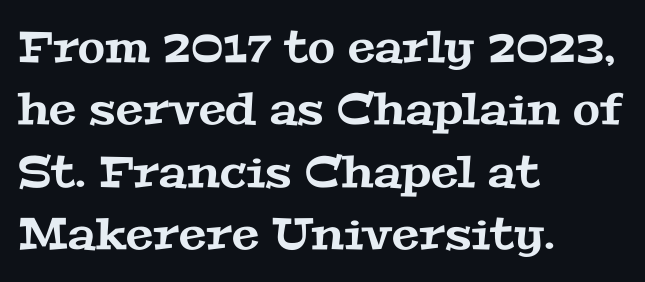
The rendering shows small feet on the letterforms — a serif design. The glyphs are unaccompanied by any horizontal stroke below them. Vertical spacing — default. This rendering uses left alignment, leaving the right contour irregular.
